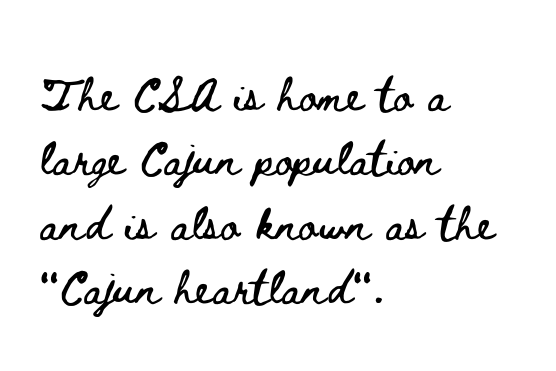
Q: Is the text italic (slanted)? A: Yes.
Q: Is the text underlined? A: No.
Q: How is the paragraph aligned? A: Left-aligned.
Q: Is the spacing between letters normal or unusually wide? A: Normal.
Q: Is the spacing between lines tight, normal or loose? A: Normal.
Q: Width (condensed, normal, or wide)? A: Wide.
Q: Stroke contrast? A: Low.
Q: x-height? A: Small.
Q: Monospaced? A: No.
